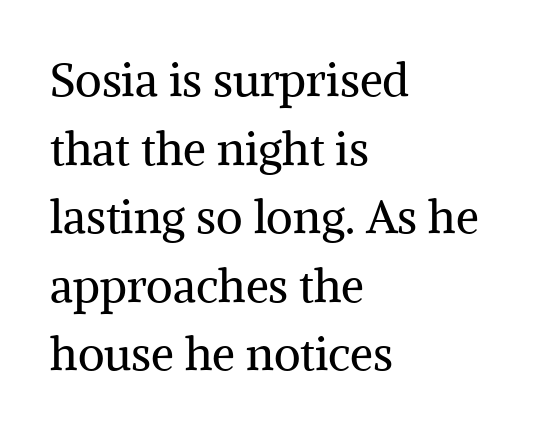
The image shows 46 px regular-weight serif type, upright; set left-aligned, normal line spacing (1.49x), normal letter spacing, not underlined; medium stroke contrast and a medium x-height.
